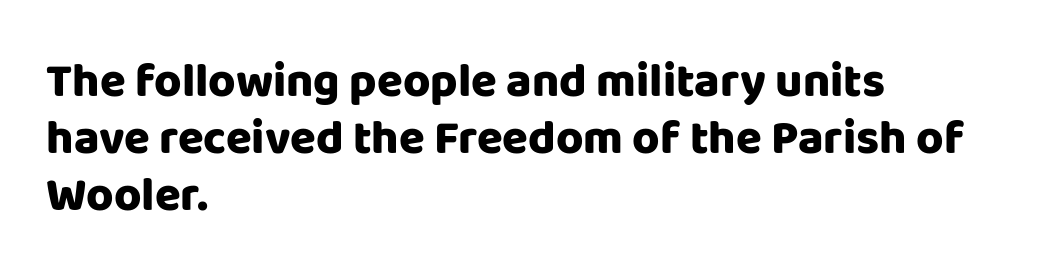
{"serif": "no", "italic": "no", "bold": "yes", "weight": "heavy", "width": "normal", "stroke_contrast": "low", "x_height": "large", "monospaced": "no", "underline": "no", "align": "left", "line_spacing_ratio": 1.21, "letter_spacing": "normal", "letter_spacing_em": 0.0, "glyph_px": 47}
